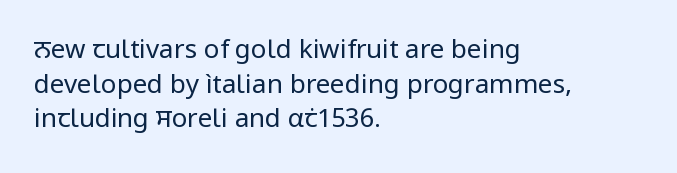
{"italic": "no", "bold": "no", "underline": "no", "align": "left", "line_spacing": "normal", "line_spacing_ratio": 1.33, "letter_spacing": "normal", "letter_spacing_em": 0.0, "glyph_px": 26}
